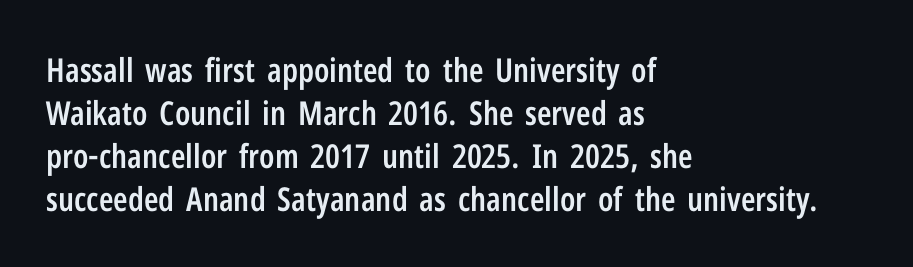
Italic? Not at all — the glyphs are vertical. These lines keep a tight, regular rhythm from letter to letter. Letters rest on an invisible, unmarked baseline. Reading down the column, the eye jumps a familiar distance to each next line. A fair bit of extra ink — the face is semibold, not bold.
